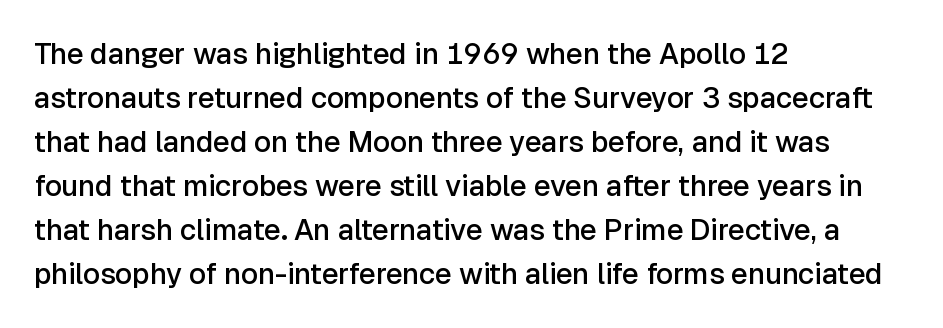
{"serif": "no", "italic": "no", "bold": "semi", "weight": "semibold", "width": "normal", "stroke_contrast": "low", "x_height": "medium", "monospaced": "no", "underline": "no", "align": "left", "line_spacing": "normal", "line_spacing_ratio": 1.52, "letter_spacing": "normal", "letter_spacing_em": 0.0, "glyph_px": 29}
